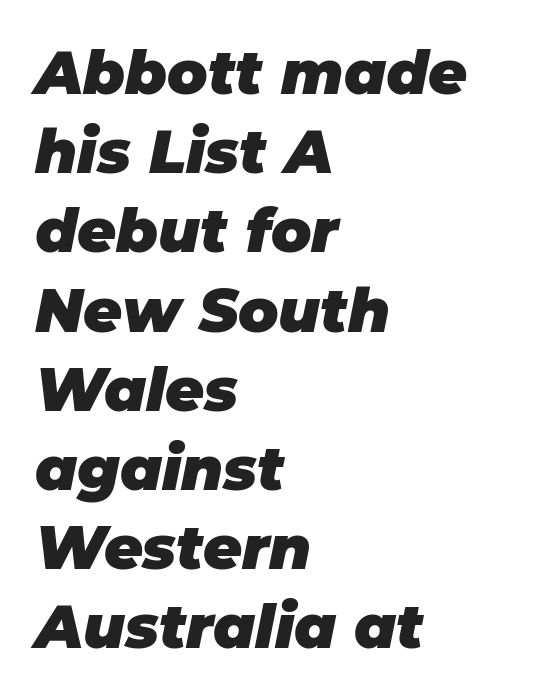
Q: Is the text bold? A: Yes.
Q: Is the text italic (slanted)? A: Yes, it leans right by about 11 degrees.
Q: Is the text underlined? A: No.
Q: How is the paragraph aligned? A: Left-aligned.
Q: Is the spacing between letters normal or unusually wide? A: Normal.
Q: Is the spacing between lines tight, normal or loose? A: Normal.
Q: Width (condensed, normal, or wide)? A: Normal.
Q: Stroke contrast? A: Low.
Q: x-height? A: Large.
Q: Monospaced? A: No.
